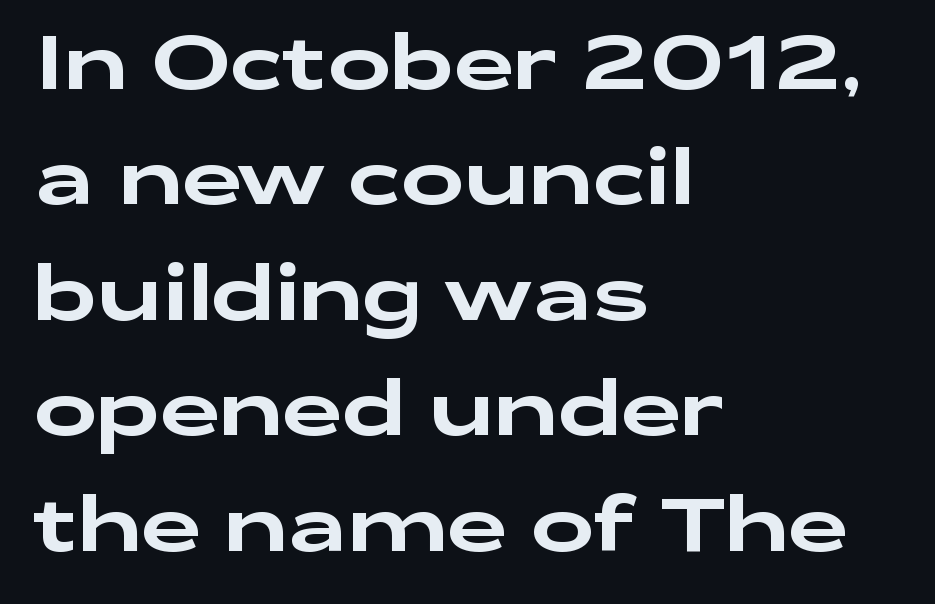
The image shows 75 px wide sans-serif type, upright; set left-aligned, normal line spacing (1.54x), normal letter spacing, not underlined; low stroke contrast and a medium x-height.
